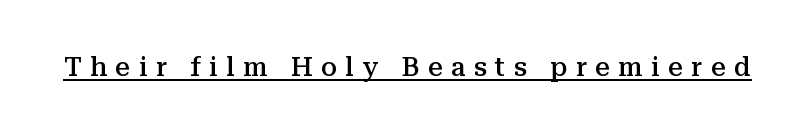
{"italic": "no", "bold": "semi", "underline": "yes", "letter_spacing": "wide", "letter_spacing_em": 0.33, "glyph_px": 26}
